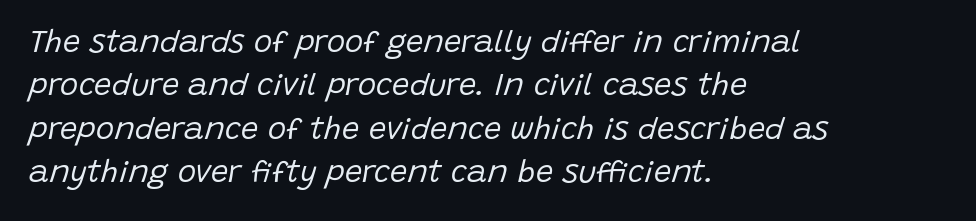
Q: Is the text bold? A: No.
Q: Is the text italic (slanted)? A: Yes, it leans right by about 15 degrees.
Q: Is the text underlined? A: No.
Q: How is the paragraph aligned? A: Left-aligned.
Q: Is the spacing between letters normal or unusually wide? A: Normal.
Q: Is the spacing between lines tight, normal or loose? A: Normal.
Q: Width (condensed, normal, or wide)? A: Normal.
Q: Stroke contrast? A: Low.
Q: x-height? A: Large.
Q: Monospaced? A: No.
